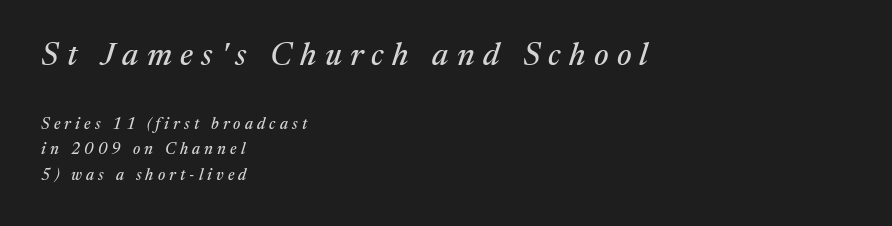
Q: Is the text italic (slanted)? A: Yes, it leans right by about 17 degrees.
Q: Is the typeface a serif or a sans-serif typeface? A: Serif.
Q: Is the text underlined? A: No.
Q: How is the paragraph aligned? A: Left-aligned.
Q: Is the spacing between letters normal or unusually wide? A: Unusually wide.
Q: Is the spacing between lines tight, normal or loose? A: Normal.
Q: Which block of text is set in a larger size, the first (top) or the second (bottom)? A: The first (top) one.
Q: Width (condensed, normal, or wide)? A: Normal.
Q: Stroke contrast? A: Medium.
Q: x-height? A: Medium.
Q: Monospaced? A: No.
